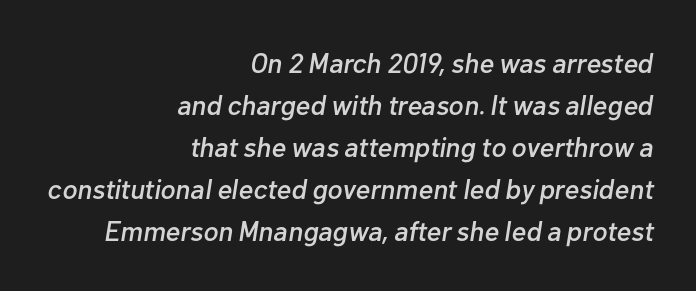
{"italic": "yes", "lean": "right", "slant_degrees": 10, "width": "normal", "stroke_contrast": "low", "x_height": "medium", "monospaced": "no", "underline": "no", "align": "right", "line_spacing": "normal", "line_spacing_ratio": 1.5, "letter_spacing": "normal", "letter_spacing_em": 0.0, "glyph_px": 28}
